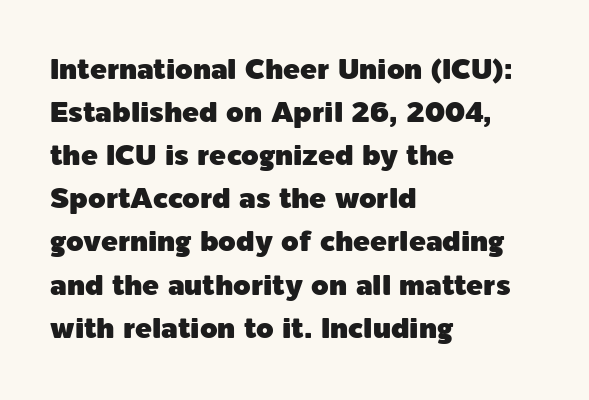
Ordinary non-slanted type is in use. Do the characters align in a grid? No, the font is proportional. Glyph-to-glyph distance matches everyday printed text. The ragged edge is on the right, which tells us the setting is flush left. The zone under the glyphs is completely vacant.
